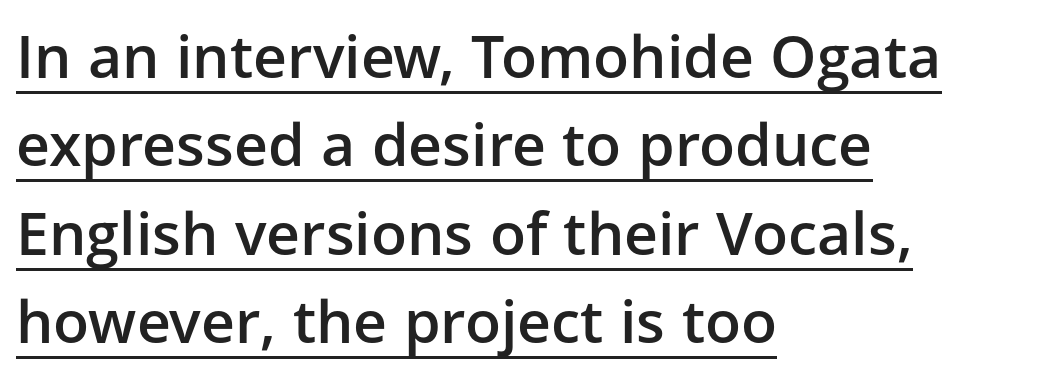
{"serif": "no", "italic": "no", "bold": "semi", "weight": "semibold", "width": "normal", "stroke_contrast": "low", "x_height": "medium", "monospaced": "no", "underline": "yes", "align": "left", "line_spacing": "normal", "line_spacing_ratio": 1.5, "letter_spacing": "normal", "letter_spacing_em": 0.0, "glyph_px": 59}
